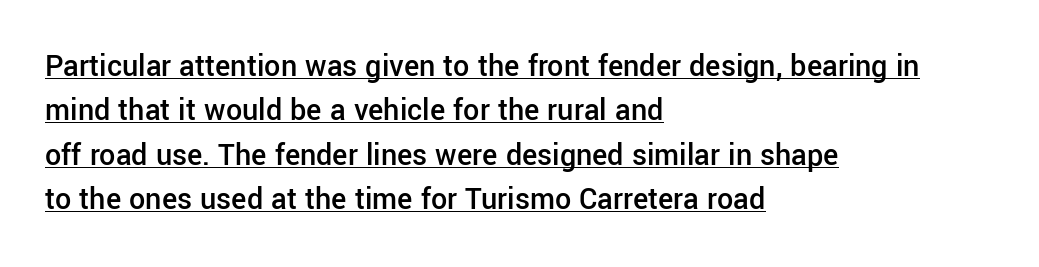
The block of text has a typical density, with ordinary space between rows. Default kerning and tracking; the words read as compact shapes. These lines are set flush left with a ragged right edge. This sample carries an underscore along the baseline area. Upright lettering throughout. How heavy is the stroke? Medium-heavy — a semibold, shy of bold.
